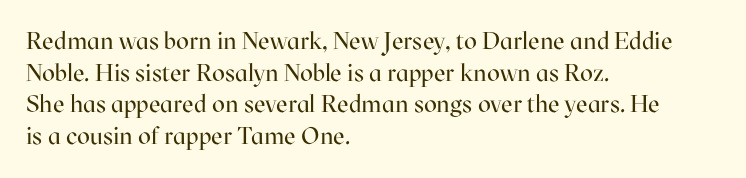
{"italic": "no", "bold": "no", "underline": "no", "align": "left", "line_spacing": "normal", "line_spacing_ratio": 1.32, "letter_spacing": "normal", "letter_spacing_em": 0.0, "glyph_px": 24}
